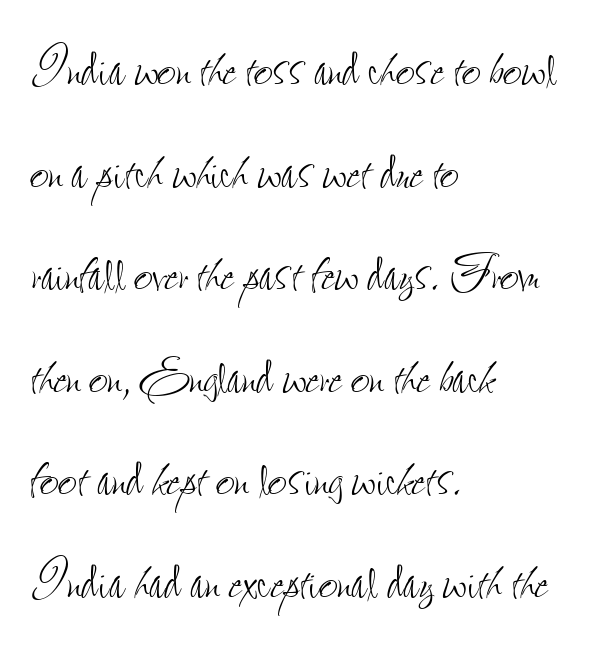
Q: Is the text bold? A: No.
Q: Is the text italic (slanted)? A: Yes.
Q: Is the text underlined? A: No.
Q: How is the paragraph aligned? A: Left-aligned.
Q: Is the spacing between letters normal or unusually wide? A: Normal.
Q: Is the spacing between lines tight, normal or loose? A: Normal.
Q: Width (condensed, normal, or wide)? A: Condensed.
Q: Stroke contrast? A: Low.
Q: x-height? A: Small.
Q: Monospaced? A: No.
